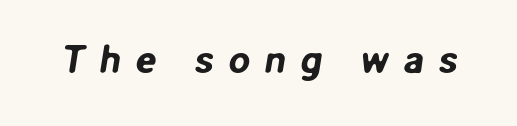
Q: Is the typeface a serif or a sans-serif typeface? A: Sans-serif.
Q: Is the text underlined? A: No.
Q: Is the spacing between letters normal or unusually wide? A: Unusually wide.
Q: Width (condensed, normal, or wide)? A: Normal.
Q: Stroke contrast? A: Low.
Q: x-height? A: Medium.
Q: Monospaced? A: No.
